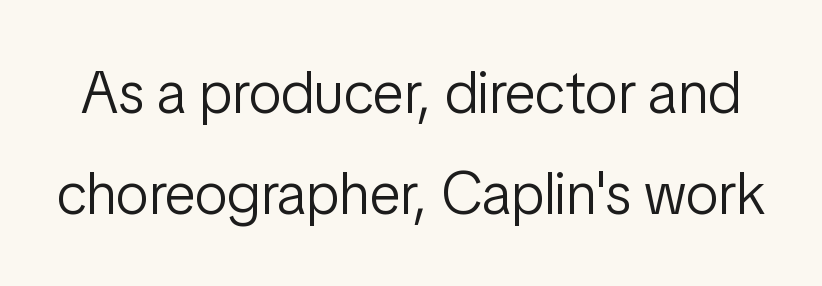
These lines are composed in type without serifs. Looks like regular typesetting: each glyph gets only the width it needs. It's the straight-up-and-down kind of type. The letters look calm and open, with moderate or lighter stems. The strip under each line holds only bare page.
